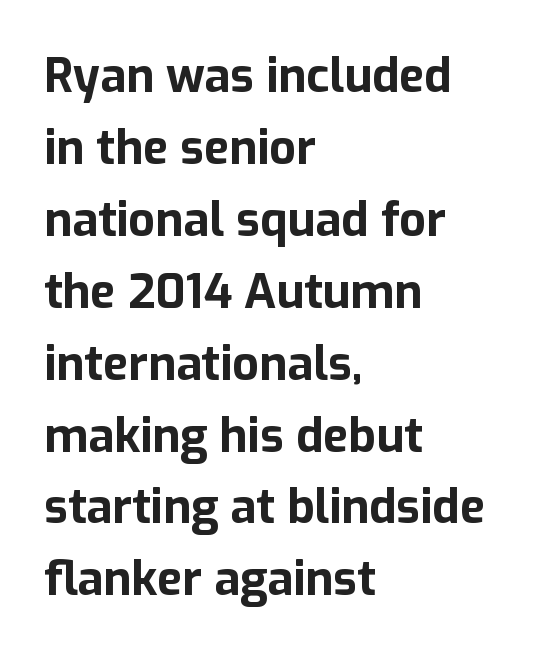
The image shows 47 px bold sans-serif type, upright; set left-aligned, normal line spacing (1.53x), normal letter spacing, not underlined; low stroke contrast and a medium x-height.
